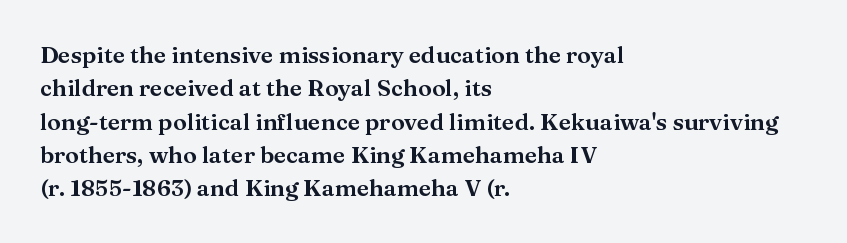
Q: Is the text italic (slanted)? A: No, it is upright.
Q: Is the text underlined? A: No.
Q: How is the paragraph aligned? A: Left-aligned.
Q: Is the spacing between letters normal or unusually wide? A: Normal.
Q: Is the spacing between lines tight, normal or loose? A: Normal.
